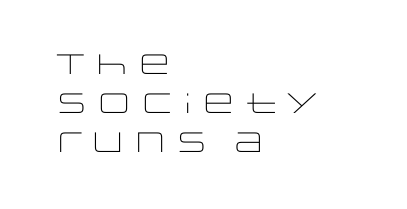
Q: Is the text bold? A: No.
Q: Is the text italic (slanted)? A: No, it is upright.
Q: Is the typeface a serif or a sans-serif typeface? A: Sans-serif.
Q: Is the text underlined? A: No.
Q: How is the paragraph aligned? A: Left-aligned.
Q: Is the spacing between letters normal or unusually wide? A: Normal.
Q: Is the spacing between lines tight, normal or loose? A: Normal.
Q: Width (condensed, normal, or wide)? A: Wide.
Q: Stroke contrast? A: Low.
Q: x-height? A: Large.
Q: Monospaced? A: No.
